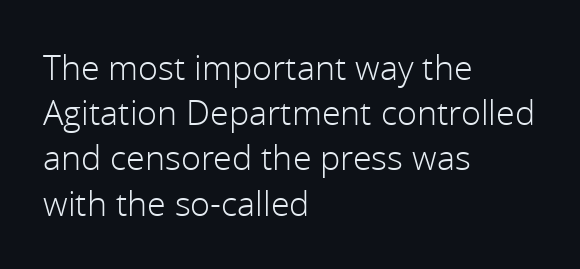
If you drew a ruler down the left edge, every line would touch it. This sample has the flowing, uneven cadence of proportional lettering. Just letters on the line, the space beneath them empty. To sum up the face: it is a sans, with no serifs. This block has exactly the height ordinary leading produces.
